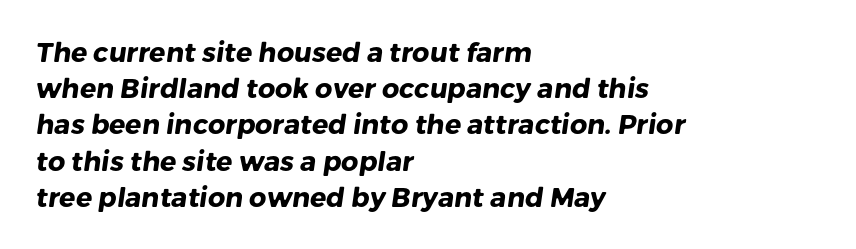
{"bold": "yes", "underline": "no", "align": "left", "line_spacing": "normal", "line_spacing_ratio": 1.34, "letter_spacing": "normal", "letter_spacing_em": 0.0, "glyph_px": 27}
